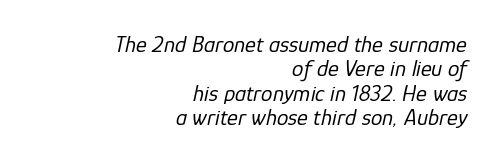
In terms of posture, this sample is oblique. Whoever set this chose condensed vertical rhythm over breathing room. Reading down the block, your eye finds every line finishing at a fixed right position. Honestly, there is no underline to notice here at all. The letterforms sit shoulder to shoulder at normal distance.
